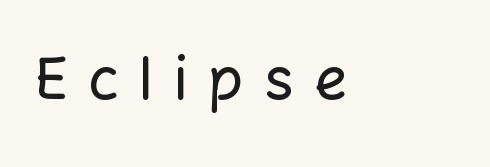
The image shows 58 px sans-serif type, upright; set left-aligned, unusually wide letter spacing (+0.36 em), not underlined; low stroke contrast and a medium x-height.
